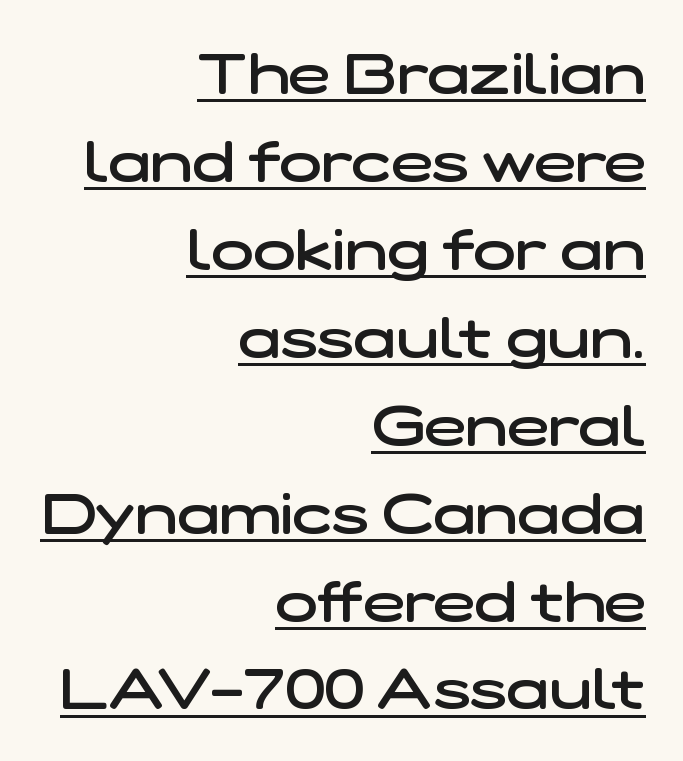
The image shows 56 px semibold, wide sans-serif type; set right-aligned, normal line spacing (1.57x), normal letter spacing, underlined; low stroke contrast and a medium x-height.
